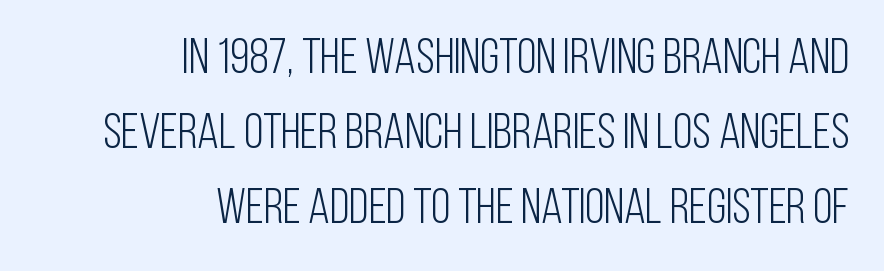
The image shows 50 px light, condensed sans-serif type, upright; set right-aligned, normal line spacing (1.5x), normal letter spacing, not underlined; low stroke contrast and a large x-height.
